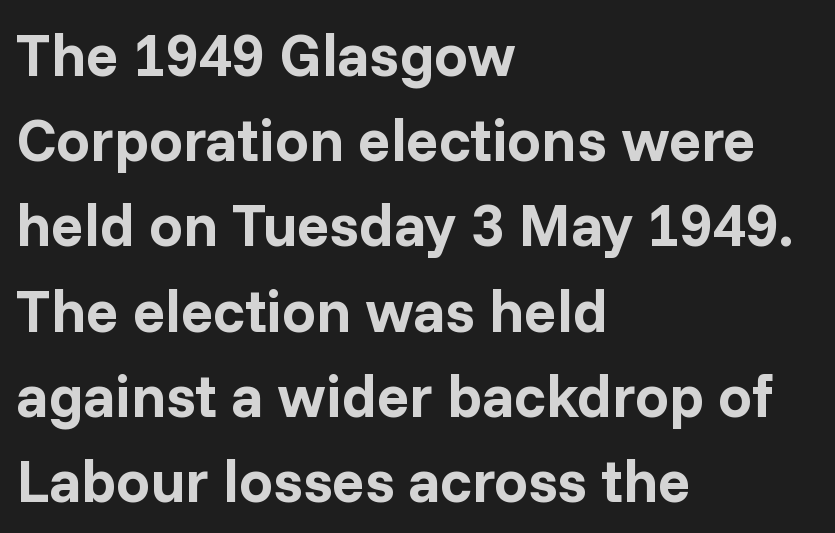
{"serif": "no", "italic": "no", "bold": "yes", "weight": "bold", "width": "normal", "stroke_contrast": "low", "x_height": "medium", "monospaced": "no", "underline": "no", "align": "left", "line_spacing": "normal", "line_spacing_ratio": 1.42, "letter_spacing": "normal", "letter_spacing_em": 0.0, "glyph_px": 60}
